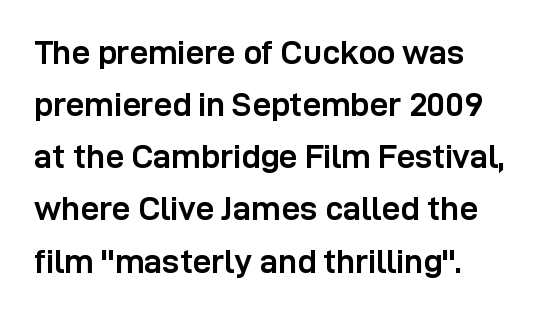
Q: Is the text bold? A: Yes.
Q: Is the text italic (slanted)? A: No, it is upright.
Q: Is the typeface a serif or a sans-serif typeface? A: Sans-serif.
Q: Is the text underlined? A: No.
Q: How is the paragraph aligned? A: Left-aligned.
Q: Is the spacing between letters normal or unusually wide? A: Normal.
Q: Is the spacing between lines tight, normal or loose? A: Normal.
Q: Width (condensed, normal, or wide)? A: Normal.
Q: Stroke contrast? A: Low.
Q: x-height? A: Medium.
Q: Monospaced? A: No.
